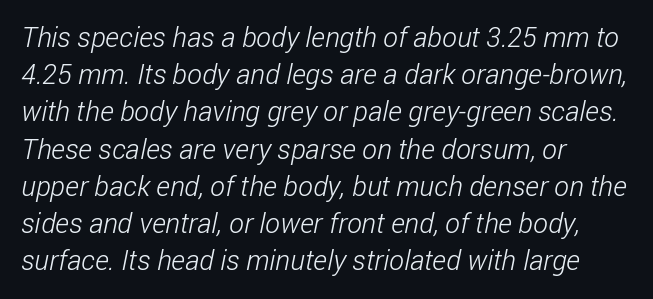
{"serif": "no", "bold": "no", "weight": "light", "width": "condensed", "stroke_contrast": "low", "x_height": "medium", "monospaced": "no", "underline": "no", "align": "left", "line_spacing": "normal", "line_spacing_ratio": 1.33, "letter_spacing": "normal", "letter_spacing_em": 0.0, "glyph_px": 28}
